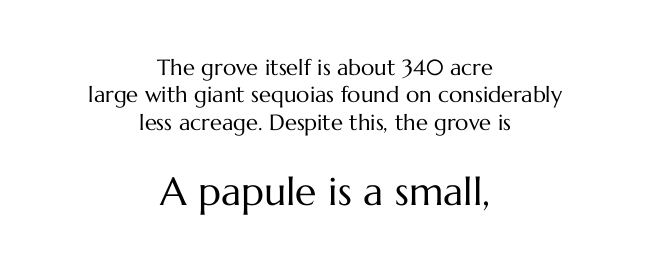
The typeface has the unassuming heft of standard copy or less. Compared with typical paragraphs, the rows here are spaced about the same. These two chunks differ in scale, with the bottom chunk taking the larger measure. The space directly below the letters is spotless. Does the lettering tilt? It doesn't — this is upright. The passage shown is typed in a proportional face where columns would drift.
